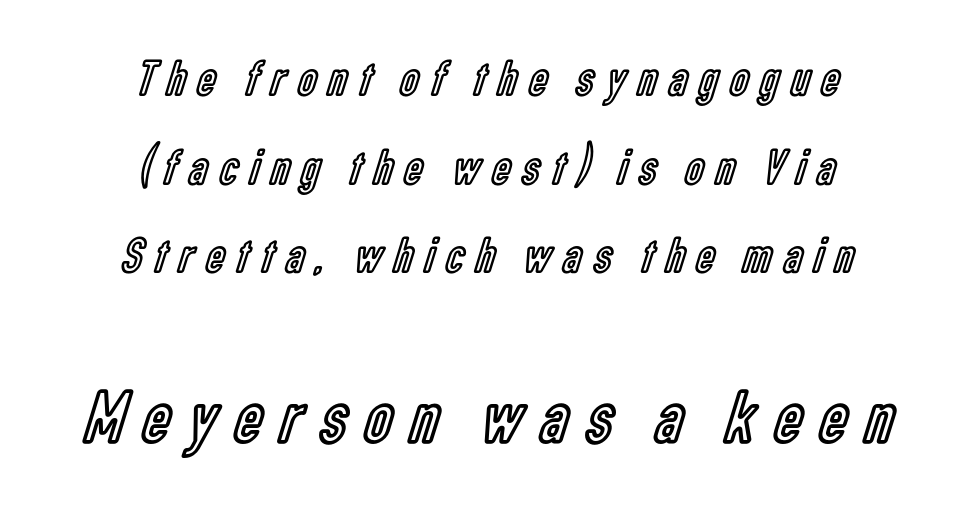
Q: Is the text italic (slanted)? A: Yes.
Q: Is the text underlined? A: No.
Q: How is the paragraph aligned? A: Centered.
Q: Is the spacing between letters normal or unusually wide? A: Unusually wide.
Q: Which block of text is set in a larger size, the first (top) or the second (bottom)? A: The second (bottom) one.
Q: Width (condensed, normal, or wide)? A: Condensed.
Q: x-height? A: Medium.
Q: Monospaced? A: No.
